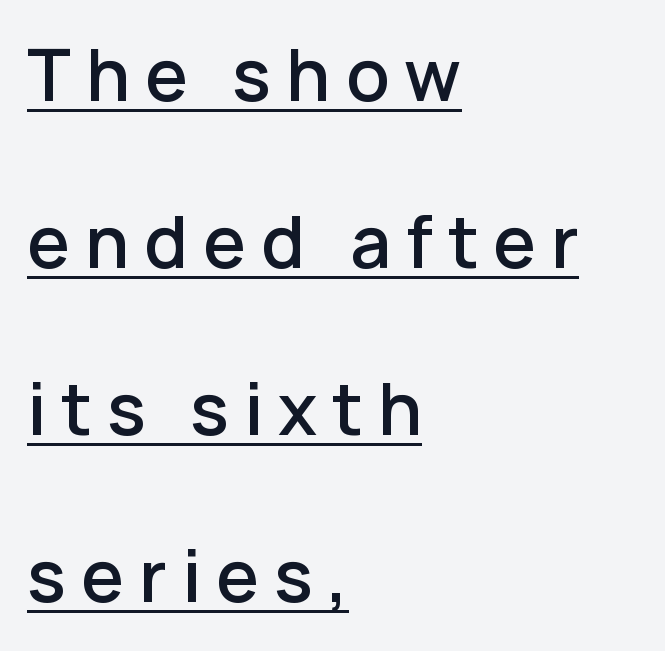
These lines are rendered in a variable-pitch font. Slightly chunky letters — semibold, I'd say, not full bold. Is there any slant? The stems are plumb. The rendering shows plain stroke endings on the letterforms — a sans-serif design. The type is letterspaced generously, with wide tracking. The words here are underlined.
